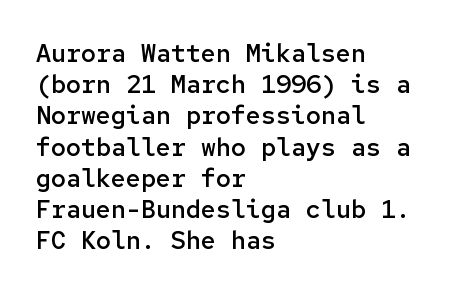
The image shows 25 px text type, upright; set left-aligned, normal line spacing (1.25x), normal letter spacing, not underlined.
